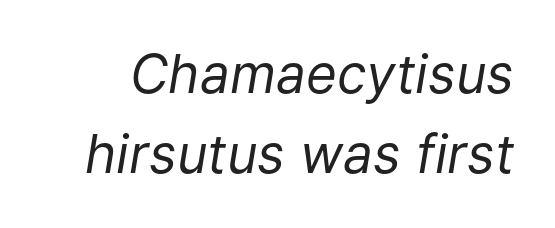
The image shows 53 px regular-weight type, italic (leaning right); set normal line spacing (1.51x), normal letter spacing, not underlined; low stroke contrast and a medium x-height.
